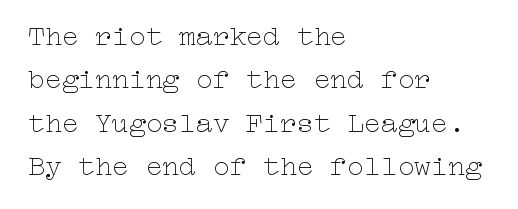
{"italic": "no", "bold": "no", "weight": "thin", "width": "wide", "stroke_contrast": "low", "x_height": "medium", "underline": "no", "align": "left", "line_spacing": "normal", "line_spacing_ratio": 1.55, "letter_spacing": "normal", "letter_spacing_em": 0.0, "glyph_px": 28}
